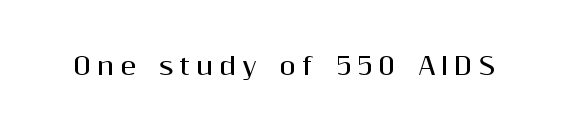
{"italic": "no", "bold": "yes", "underline": "no", "letter_spacing": "wide", "letter_spacing_em": 0.24, "glyph_px": 24}
